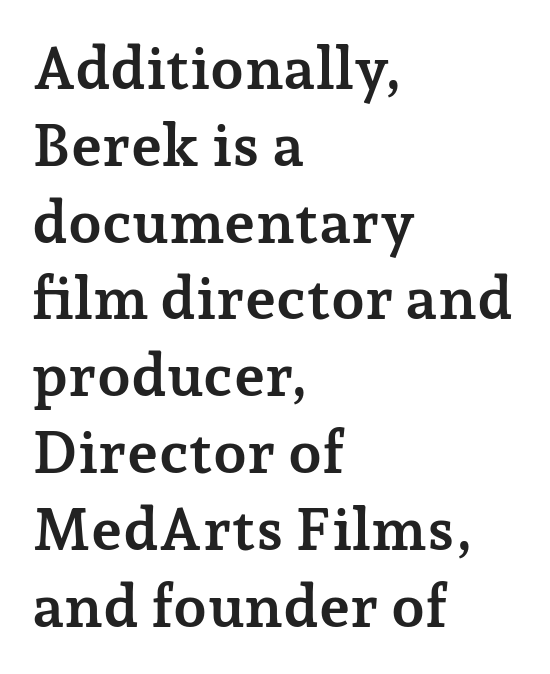
Nobody drew a line under any word here. The strokes are fattened all the way to bold. The rendering uses natural spacing where letterforms have individual widths. One glance says typical: line gaps are just what's usual.
